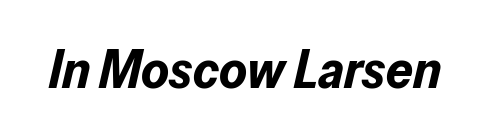
Q: Is the text bold? A: Yes.
Q: Is the text italic (slanted)? A: Yes, it leans right by about 13 degrees.
Q: Is the text underlined? A: No.
Q: Is the spacing between letters normal or unusually wide? A: Normal.
Q: Width (condensed, normal, or wide)? A: Normal.
Q: Stroke contrast? A: Low.
Q: x-height? A: Medium.
Q: Monospaced? A: No.
